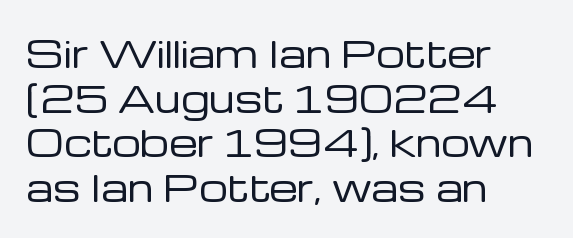
The image shows 36 px regular-weight sans-serif type, upright; set left-aligned, line spacing 1.24x, normal letter spacing, not underlined; low stroke contrast and a medium x-height.
